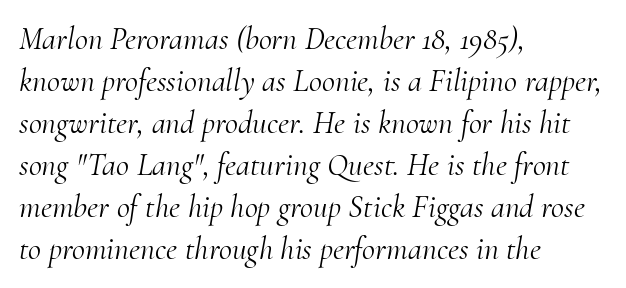
Q: Is the text bold? A: No.
Q: Is the text italic (slanted)? A: Yes, it leans right by about 10 degrees.
Q: Is the typeface a serif or a sans-serif typeface? A: Serif.
Q: Is the text underlined? A: No.
Q: How is the paragraph aligned? A: Left-aligned.
Q: Is the spacing between letters normal or unusually wide? A: Normal.
Q: Is the spacing between lines tight, normal or loose? A: Normal.
Q: Width (condensed, normal, or wide)? A: Normal.
Q: Stroke contrast? A: Medium.
Q: x-height? A: Small.
Q: Monospaced? A: No.
